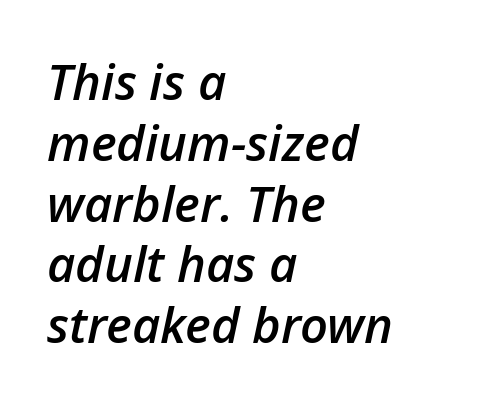
Q: Is the text bold? A: Semi-bold.
Q: Is the text italic (slanted)? A: Yes, it leans right by about 12 degrees.
Q: Is the text underlined? A: No.
Q: How is the paragraph aligned? A: Left-aligned.
Q: Is the spacing between letters normal or unusually wide? A: Normal.
Q: Width (condensed, normal, or wide)? A: Normal.
Q: Stroke contrast? A: Low.
Q: x-height? A: Medium.
Q: Monospaced? A: No.
